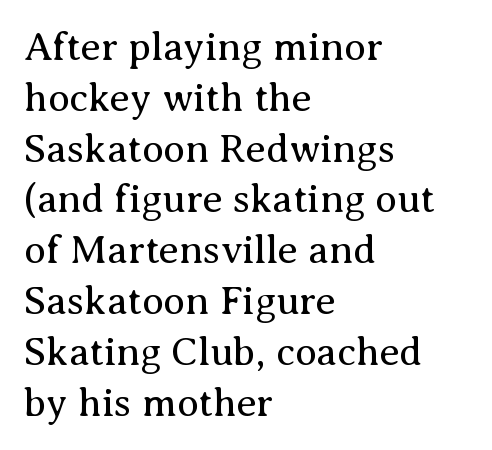
The designer left line spacing at the default. The designer went with a serif here, giving each stem small feet. Compared with a typical body face, this is equally light or lighter still. Reading down the block, your eye returns to a fixed left position each line. Quick note: underline off. The lettering stays uniformly vertical, giving the passage a roman look.
